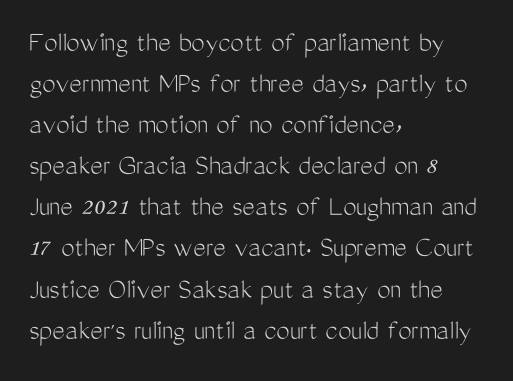
The face used here is proportionally spaced, like ordinary book or web type. Default kerning and tracking; the words read as compact shapes. Is there any slant? The stems are plumb. Horizontal alignment here is leftward, the default for most running prose. Whoever set this chose a conventional vertical rhythm.
